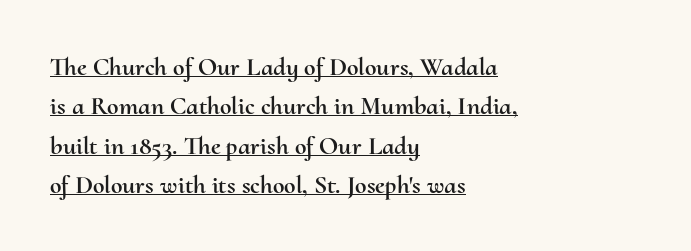
The image shows 26 px text type, upright; set left-aligned, normal line spacing (1.51x), normal letter spacing, underlined.
